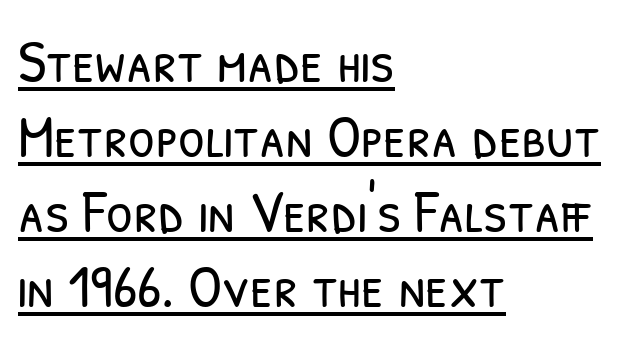
The image shows 61 px light, condensed sans-serif type; set left-aligned, line spacing 1.23x, normal letter spacing, underlined; low stroke contrast and a medium x-height.
